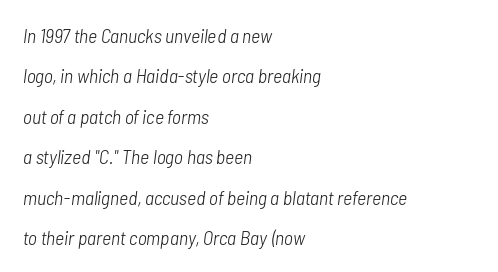
Has an underline been added? It has not. When letters slant like this, we call the style italic. The cut favours lightness, reaching ordinary text weight at its darkest. Notice how the passage keeps a crisp vertical edge on the left only. Reading down the column, the eye jumps a long way to each next line.
